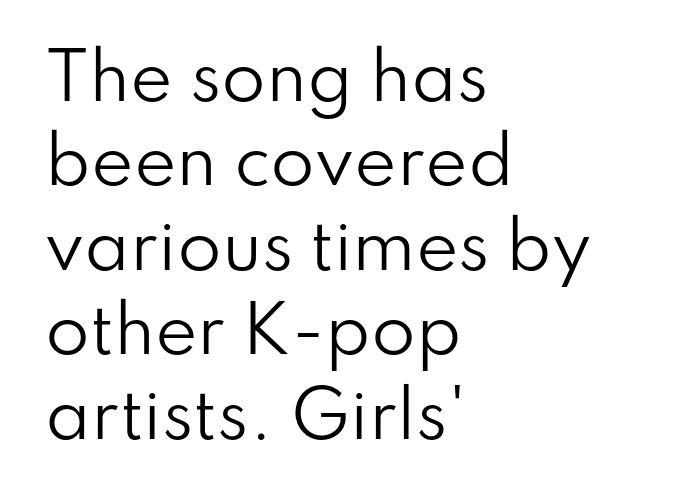
The image shows 64 px regular-weight sans-serif type, upright; set left-aligned, normal line spacing (1.32x), normal letter spacing, not underlined; low stroke contrast and a small x-height.
